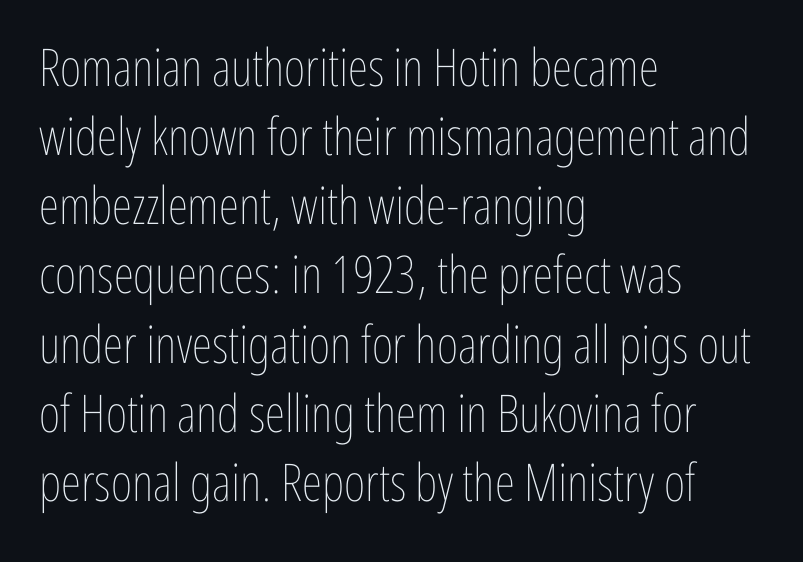
Quick note: underline off. Rows of type keep a routine distance in the vertical direction. The typography opts for an upright posture over an oblique one. This sample has the flowing, uneven cadence of proportional lettering. The paragraph has a hard left edge and a soft right edge. Each stroke keeps to a modest, everyday thickness or less.
